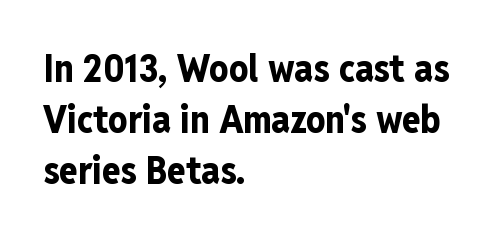
The image shows 38 px bold, condensed sans-serif type, upright; set left-aligned, normal line spacing (1.34x), normal letter spacing, not underlined; low stroke contrast and a medium x-height.
